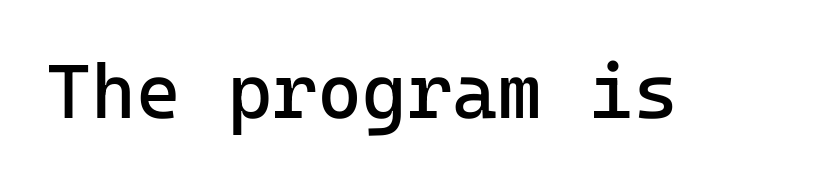
Q: Is the text bold? A: No.
Q: Is the text italic (slanted)? A: No, it is upright.
Q: Is the typeface a serif or a sans-serif typeface? A: Sans-serif.
Q: Is the text underlined? A: No.
Q: Is the spacing between letters normal or unusually wide? A: Normal.
Q: Width (condensed, normal, or wide)? A: Normal.
Q: Stroke contrast? A: Low.
Q: x-height? A: Medium.
